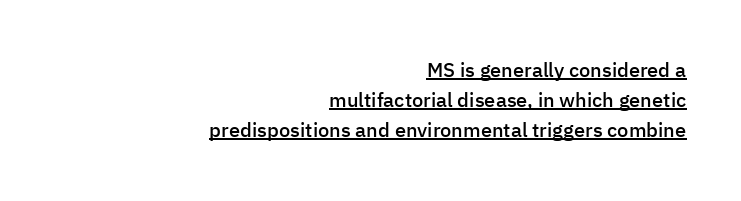
The image shows 20 px text type, upright; set right-aligned, normal line spacing (1.49x), normal letter spacing, underlined.
